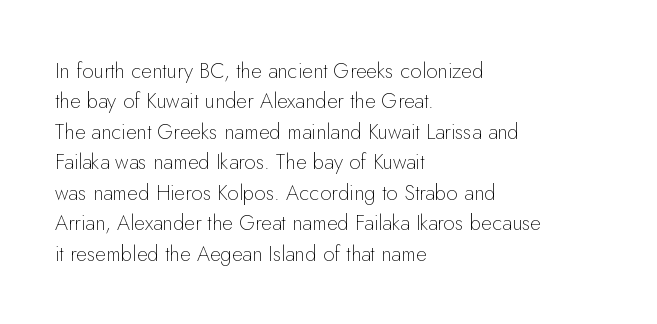
The image shows 21 px text type, upright; set left-aligned, normal line spacing (1.45x), normal letter spacing, not underlined.
